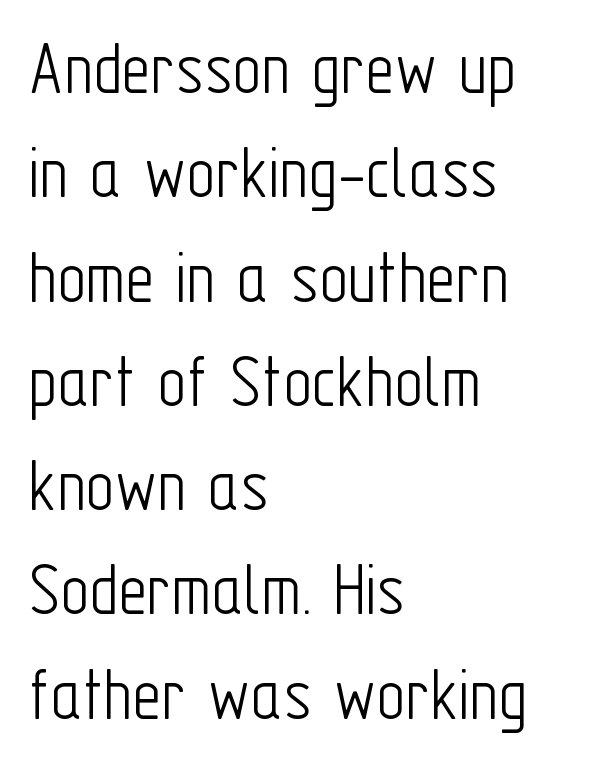
{"serif": "no", "italic": "no", "bold": "no", "weight": "light", "width": "condensed", "stroke_contrast": "low", "x_height": "medium", "monospaced": "no", "underline": "no", "align": "left", "line_spacing": "normal", "line_spacing_ratio": 1.32, "letter_spacing": "normal", "letter_spacing_em": 0.0, "glyph_px": 79}
